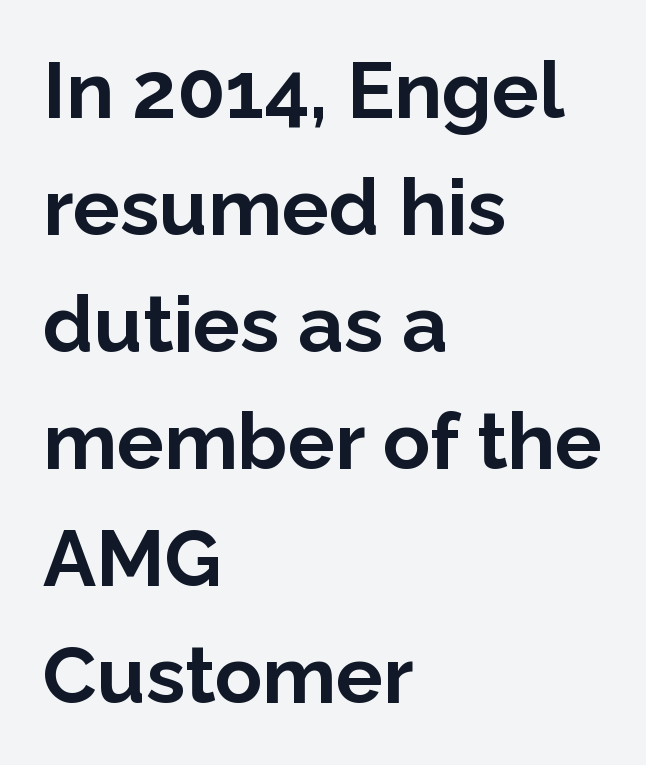
{"serif": "no", "italic": "no", "bold": "yes", "weight": "bold", "width": "normal", "stroke_contrast": "low", "x_height": "medium", "monospaced": "no", "underline": "no", "align": "left", "line_spacing": "normal", "line_spacing_ratio": 1.48, "letter_spacing": "normal", "letter_spacing_em": 0.0, "glyph_px": 79}
